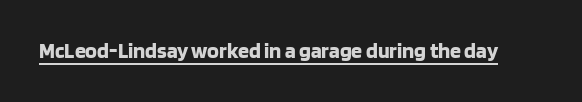
The image shows 22 px bold type, upright; set normal letter spacing, underlined.
